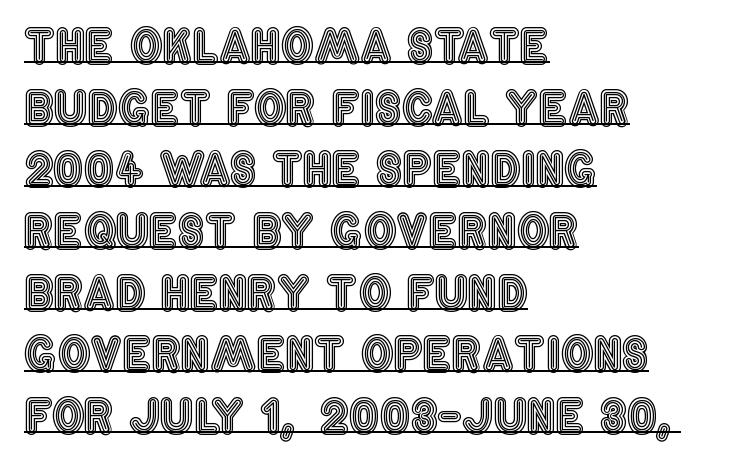
{"italic": "no", "width": "condensed", "x_height": "large", "monospaced": "no", "underline": "yes", "align": "left", "line_spacing": "normal", "line_spacing_ratio": 1.34, "letter_spacing": "normal", "letter_spacing_em": 0.0, "glyph_px": 46}
